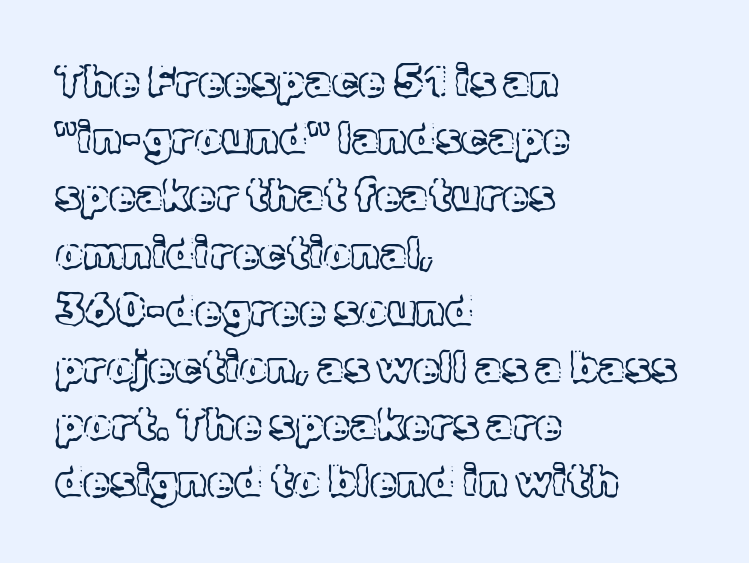
{"italic": "no", "width": "normal", "x_height": "medium", "monospaced": "no", "underline": "no", "align": "left", "line_spacing": "normal", "line_spacing_ratio": 1.33, "letter_spacing": "normal", "letter_spacing_em": 0.0, "glyph_px": 43}
